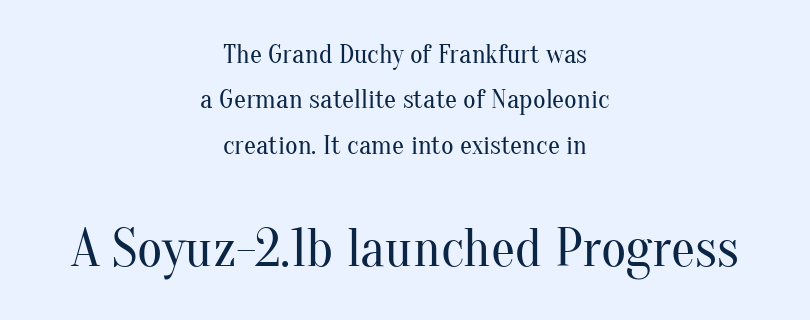
{"serif": "yes", "italic": "no", "bold": "no", "weight": "regular", "width": "normal", "stroke_contrast": "medium", "x_height": "small", "monospaced": "no", "underline": "no", "align": "center", "line_spacing": "normal", "line_spacing_ratio": 1.68, "letter_spacing": "normal", "letter_spacing_em": 0.0, "larger_block": "second", "size_ratio": 2.0, "glyph_px": 54}
